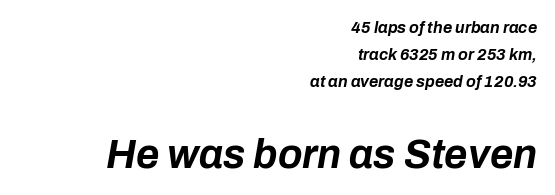
Q: Is the text bold? A: Yes.
Q: Is the text italic (slanted)? A: Yes, it leans right by about 10 degrees.
Q: Is the text underlined? A: No.
Q: How is the paragraph aligned? A: Right-aligned.
Q: Is the spacing between letters normal or unusually wide? A: Normal.
Q: Is the spacing between lines tight, normal or loose? A: Normal.
Q: Which block of text is set in a larger size, the first (top) or the second (bottom)? A: The second (bottom) one.
Q: Width (condensed, normal, or wide)? A: Normal.
Q: Stroke contrast? A: Low.
Q: x-height? A: Medium.
Q: Monospaced? A: No.
